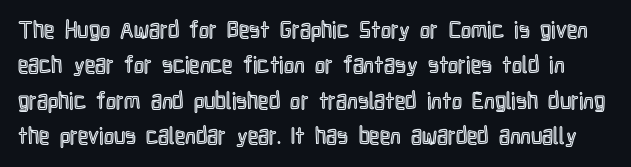
The image shows 23 px text type, upright; set normal line spacing (1.54x), normal letter spacing, not underlined.
